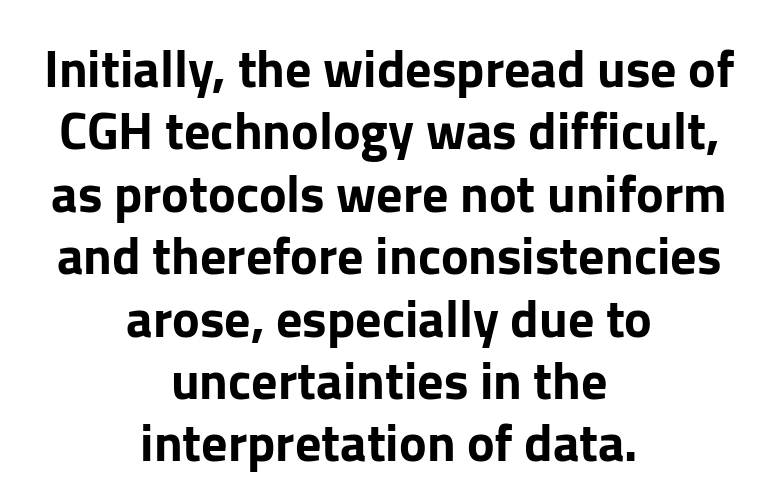
{"serif": "no", "italic": "no", "width": "normal", "stroke_contrast": "low", "x_height": "medium", "monospaced": "no", "underline": "no", "align": "center", "line_spacing_ratio": 1.2, "letter_spacing": "normal", "letter_spacing_em": 0.0, "glyph_px": 52}
